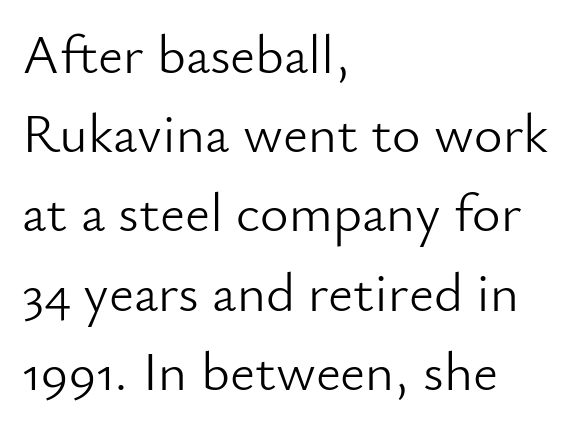
{"serif": "no", "italic": "no", "bold": "no", "weight": "light", "width": "normal", "stroke_contrast": "low", "x_height": "small", "monospaced": "no", "underline": "no", "align": "left", "line_spacing": "normal", "line_spacing_ratio": 1.44, "letter_spacing": "normal", "letter_spacing_em": 0.0, "glyph_px": 55}
